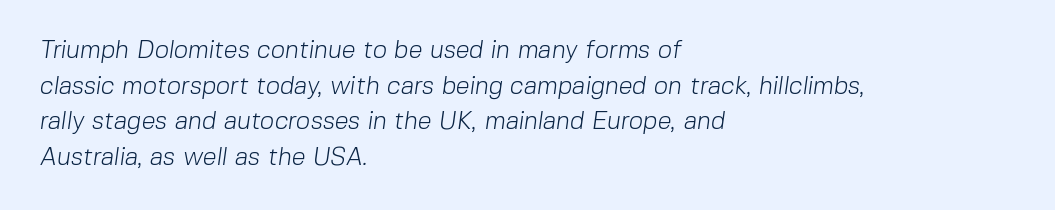
{"bold": "no", "underline": "no", "align": "left", "line_spacing": "normal", "line_spacing_ratio": 1.43, "letter_spacing": "normal", "letter_spacing_em": 0.0, "glyph_px": 25}
